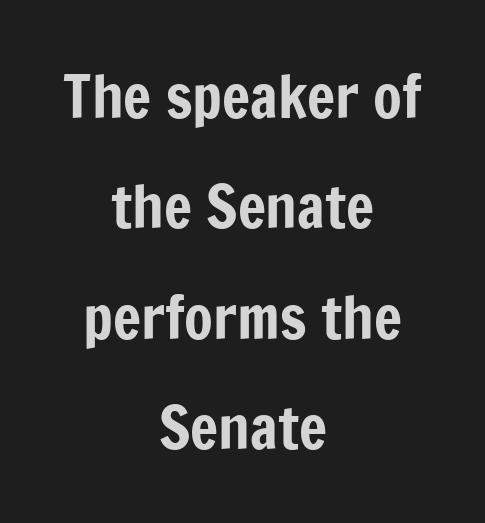
These lines are rendered in a variable-pitch font. Caption: standard tracking, unaltered. The typeface chosen for these lines omits serifs. The zone under the glyphs is completely vacant. Caption: multi-line text, centered on the measure.
